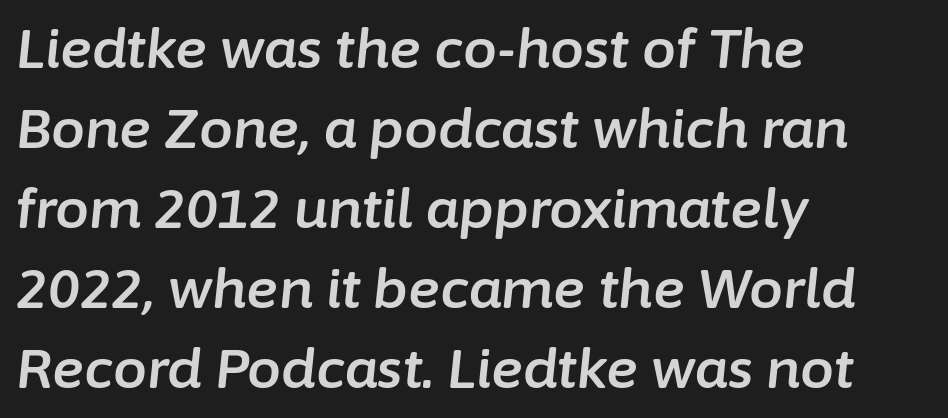
{"italic": "yes", "lean": "right", "slant_degrees": 6, "width": "normal", "stroke_contrast": "low", "x_height": "medium", "monospaced": "no", "underline": "no", "align": "left", "line_spacing": "normal", "line_spacing_ratio": 1.48, "letter_spacing": "normal", "letter_spacing_em": 0.0, "glyph_px": 54}
